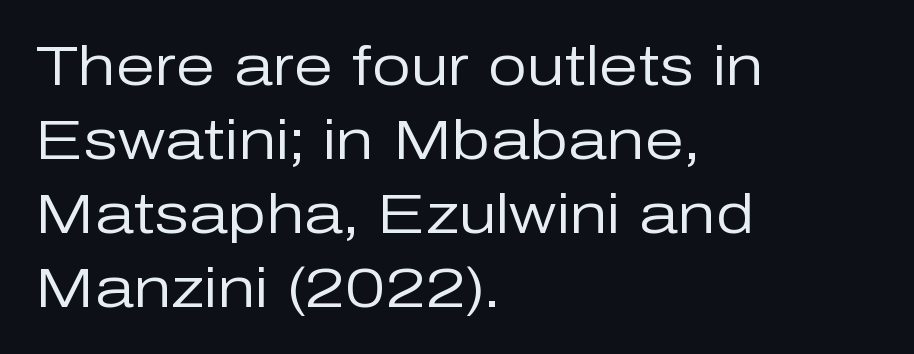
These lines are rendered in a variable-pitch font. Check where the strokes stop: nothing finishes them off — pure sans. The lines are quadded left. This is roman type, the default non-slanted kind.
